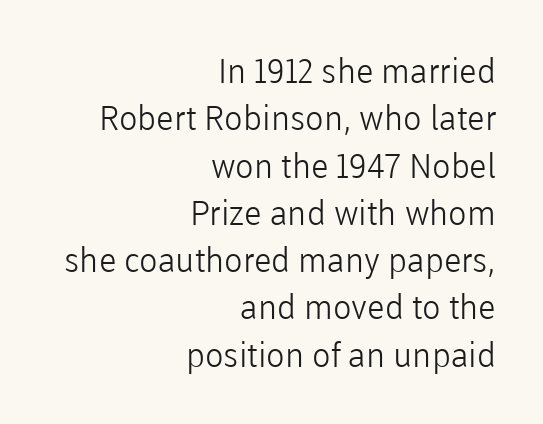
{"serif": "no", "italic": "no", "bold": "no", "weight": "light", "width": "normal", "stroke_contrast": "low", "x_height": "medium", "monospaced": "no", "underline": "no", "align": "right", "line_spacing": "normal", "line_spacing_ratio": 1.39, "letter_spacing": "normal", "letter_spacing_em": 0.0, "glyph_px": 34}
